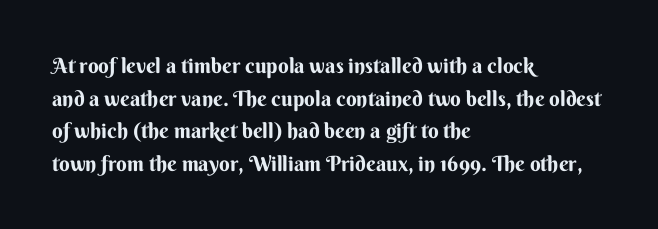
{"italic": "no", "bold": "yes", "underline": "no", "align": "left", "line_spacing": "normal", "line_spacing_ratio": 1.55, "letter_spacing": "normal", "letter_spacing_em": 0.0, "glyph_px": 21}
